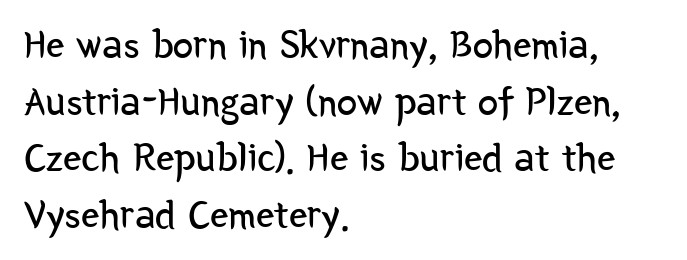
{"serif": "no", "italic": "no", "bold": "no", "weight": "regular", "width": "condensed", "stroke_contrast": "low", "x_height": "medium", "monospaced": "no", "underline": "no", "align": "left", "line_spacing": "normal", "line_spacing_ratio": 1.38, "letter_spacing": "normal", "letter_spacing_em": 0.0, "glyph_px": 41}
